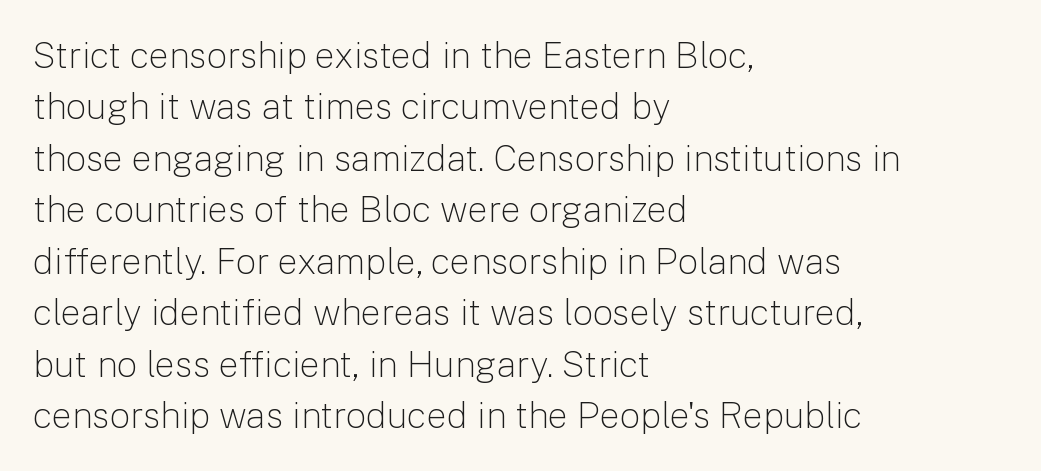
The image shows 36 px light sans-serif type, upright; set left-aligned, normal line spacing (1.43x), normal letter spacing, not underlined; low stroke contrast and a medium x-height.
